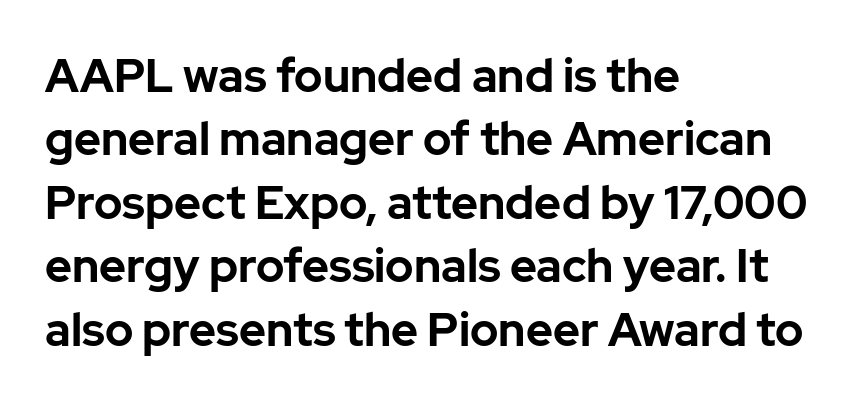
{"serif": "no", "italic": "no", "bold": "yes", "weight": "bold", "width": "normal", "stroke_contrast": "low", "x_height": "medium", "monospaced": "no", "underline": "no", "align": "left", "line_spacing": "normal", "line_spacing_ratio": 1.38, "letter_spacing": "normal", "letter_spacing_em": 0.0, "glyph_px": 46}
